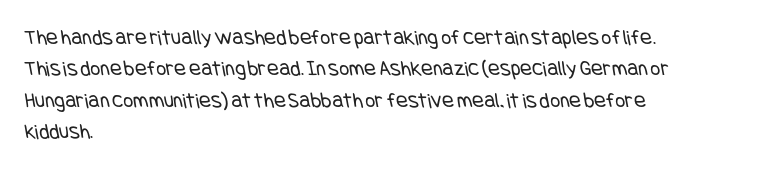
{"bold": "no", "underline": "no", "align": "left", "line_spacing": "normal", "line_spacing_ratio": 1.43, "letter_spacing": "normal", "letter_spacing_em": 0.0, "glyph_px": 22}
